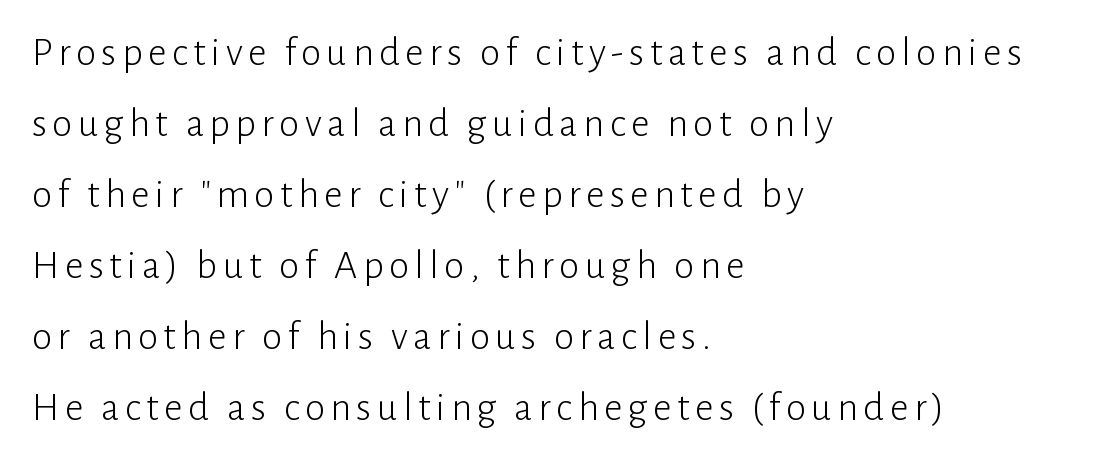
Q: Is the text bold? A: No.
Q: Is the text italic (slanted)? A: No, it is upright.
Q: Is the typeface a serif or a sans-serif typeface? A: Sans-serif.
Q: Is the text underlined? A: No.
Q: How is the paragraph aligned? A: Left-aligned.
Q: Width (condensed, normal, or wide)? A: Normal.
Q: Stroke contrast? A: Low.
Q: x-height? A: Medium.
Q: Monospaced? A: No.
